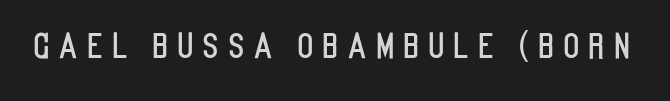
Q: Is the text italic (slanted)? A: No, it is upright.
Q: Is the typeface a serif or a sans-serif typeface? A: Sans-serif.
Q: Is the text underlined? A: No.
Q: Is the spacing between letters normal or unusually wide? A: Unusually wide.
Q: Width (condensed, normal, or wide)? A: Condensed.
Q: Stroke contrast? A: Low.
Q: x-height? A: Large.
Q: Monospaced? A: No.
